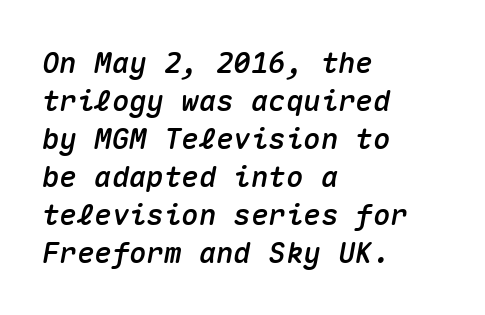
Vertically, the passage feels balanced, rows spaced as you'd expect. The typography opts for an oblique posture over an upright one. A typesetter would call this monospace, since all characters share one set width. Spacing between characters is what you'd get straight out of the box. Each line starts at the same left margin while the right side varies.
